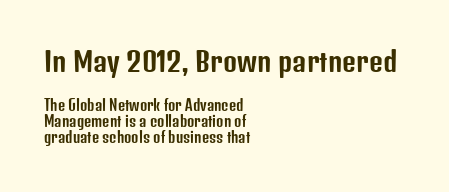
The image shows 27 px text type, upright; set left-aligned, tight line spacing (1.14x), normal letter spacing, not underlined; the first (top) block is 1.93x larger.
